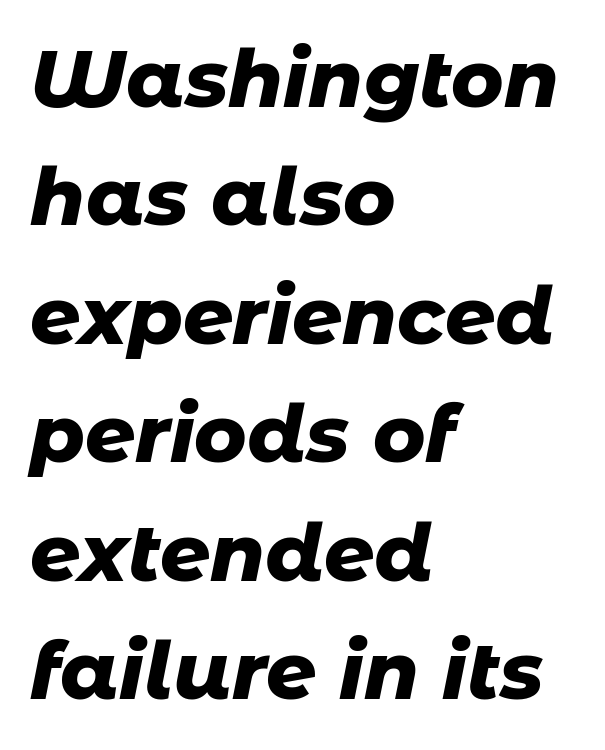
{"italic": "yes", "lean": "right", "slant_degrees": 11, "bold": "yes", "weight": "heavy", "width": "normal", "stroke_contrast": "low", "x_height": "medium", "monospaced": "no", "underline": "no", "align": "left", "line_spacing": "normal", "line_spacing_ratio": 1.5, "letter_spacing": "normal", "letter_spacing_em": 0.0, "glyph_px": 79}
